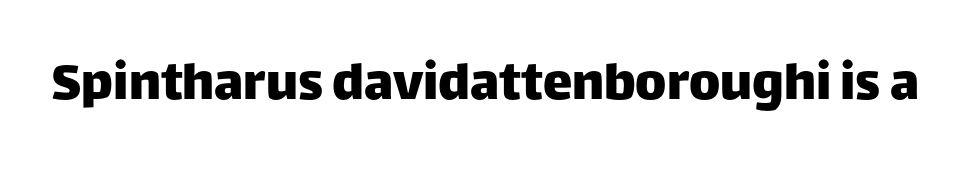
{"serif": "no", "italic": "no", "width": "normal", "stroke_contrast": "low", "x_height": "large", "monospaced": "no", "underline": "no", "letter_spacing": "normal", "letter_spacing_em": 0.0, "glyph_px": 59}
